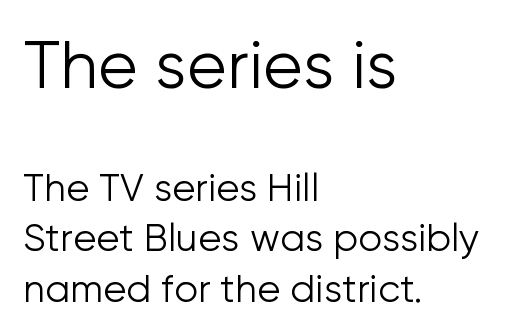
{"serif": "no", "italic": "no", "bold": "no", "weight": "light", "width": "normal", "stroke_contrast": "low", "x_height": "medium", "monospaced": "no", "underline": "no", "align": "left", "line_spacing": "normal", "line_spacing_ratio": 1.33, "letter_spacing": "normal", "letter_spacing_em": 0.0, "larger_block": "first", "size_ratio": 1.74, "glyph_px": 66}
